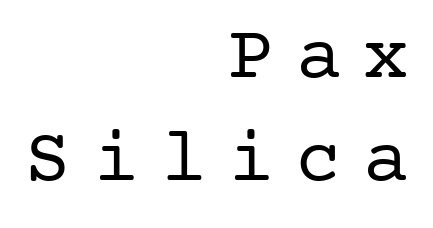
The image shows 76 px regular-weight serif type, upright; set right-aligned, normal line spacing (1.35x), unusually wide letter spacing (+0.29 em), not underlined; low stroke contrast and a medium x-height.
